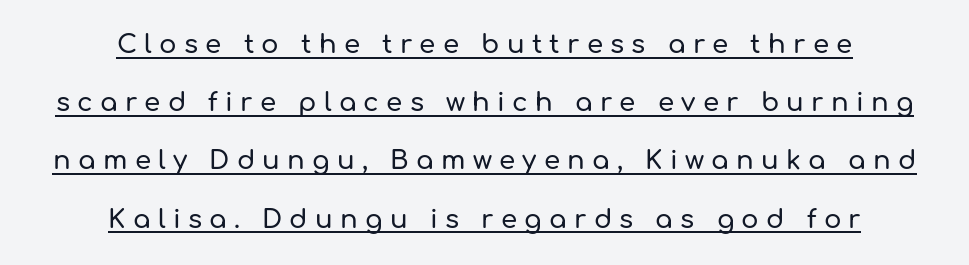
The image shows 26 px text type, upright; set centered, loose line spacing (2.24x), unusually wide letter spacing (+0.28 em), underlined.
